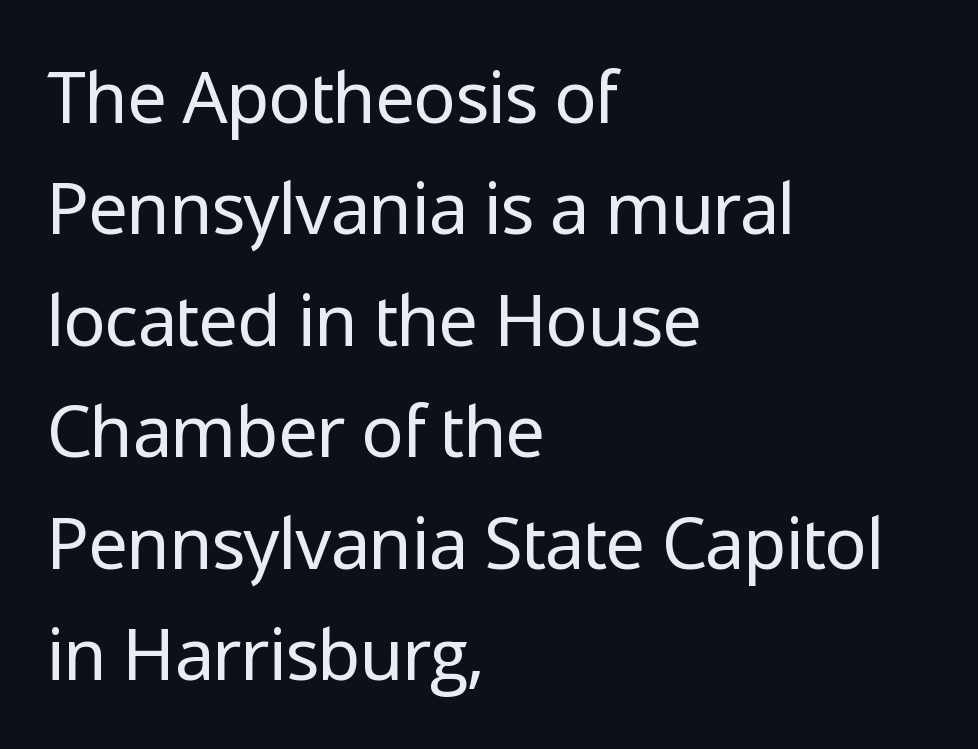
The rendering keeps characters at their native spacing. The axis of the letterforms is exactly vertical. In CSS terms this would be text-align: left. A typesetter would call this proportional, since set widths differ per character. Stems here are at most as thick as an everyday book face. Horizontal bands of white between lines are of average thickness.
